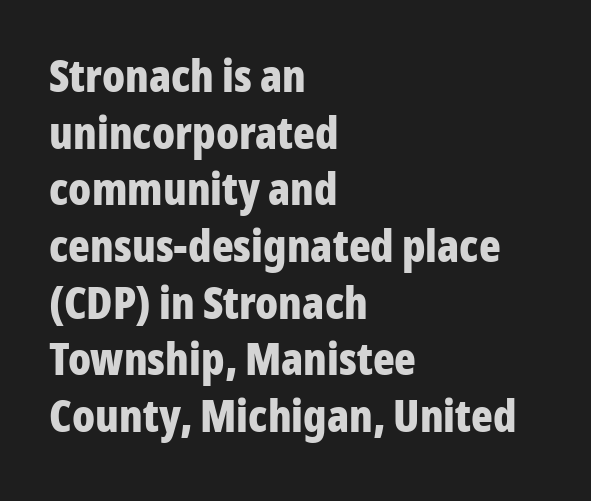
The image shows 45 px bold, condensed sans-serif type, upright; set left-aligned, normal line spacing (1.26x), normal letter spacing, not underlined; low stroke contrast and a medium x-height.
